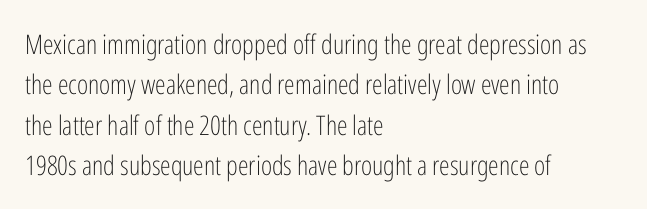
The passage shown stacks its lines at a standard gap. Students, note that the glyphs here touch the page at normal intervals. This reads as an unemphasized weight, regular at the heaviest. Typeset ragged right — the left edge is the straight one. No italicization has been applied; the sample stays upright.
